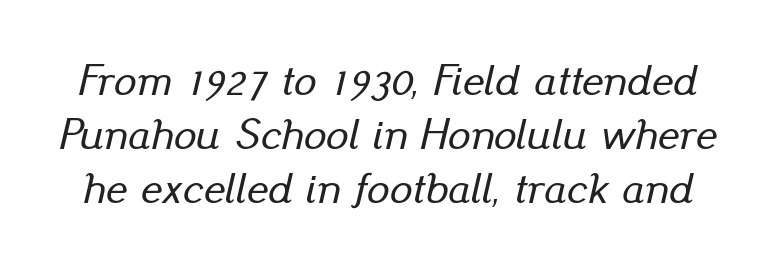
Do the characters align in a grid? No, the font is proportional. Slanted lettering throughout. Descenders hang freely into open space. This rendering leaves character spacing at its baseline value.
